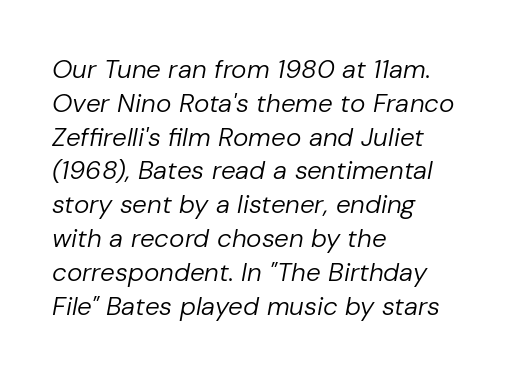
Q: Is the text bold? A: No.
Q: Is the text italic (slanted)? A: Yes, it leans right by about 10 degrees.
Q: Is the text underlined? A: No.
Q: How is the paragraph aligned? A: Left-aligned.
Q: Is the spacing between letters normal or unusually wide? A: Normal.
Q: Is the spacing between lines tight, normal or loose? A: Normal.
